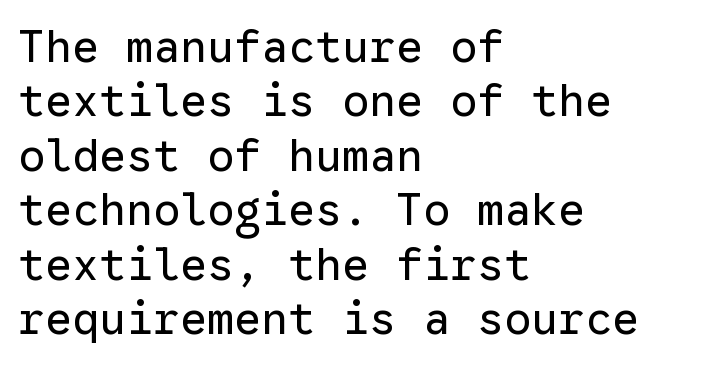
The image shows 45 px regular-weight sans-serif type, upright, monospaced; set left-aligned, line spacing 1.21x, normal letter spacing, not underlined; low stroke contrast and a medium x-height.
